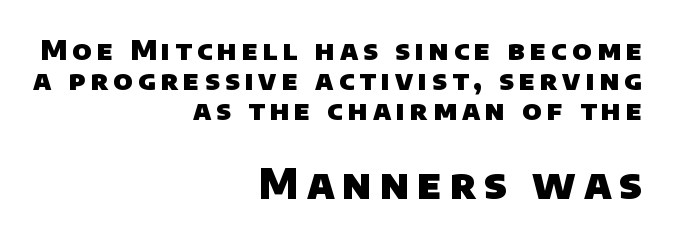
Whoever set this made the second block the dominant, larger element. The rendering uses natural spacing where letterforms have individual widths. Type style note: lacks serifs. The space between consecutive lines is stingy. Words float on clear page, feet unadorned. Horizontally, the lines are justified to the trailing edge only.
